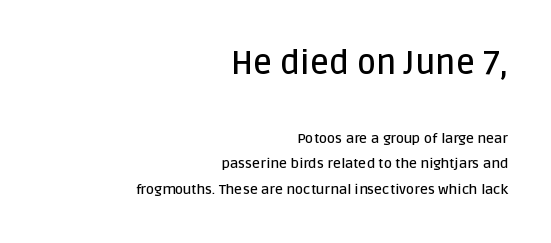
The image shows 33 px semibold sans-serif type, upright; set right-aligned, line spacing 1.83x, normal letter spacing, not underlined; the first (top) block is 2.36x larger; low stroke contrast and a large x-height.
